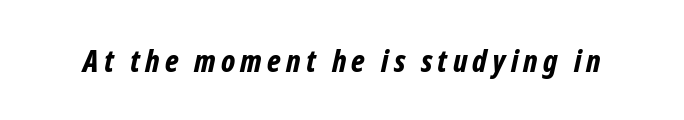
Q: Is the text bold? A: Yes.
Q: Is the text italic (slanted)? A: Yes, it leans right by about 12 degrees.
Q: Is the text underlined? A: No.
Q: Width (condensed, normal, or wide)? A: Condensed.
Q: Stroke contrast? A: Low.
Q: x-height? A: Medium.
Q: Monospaced? A: No.
